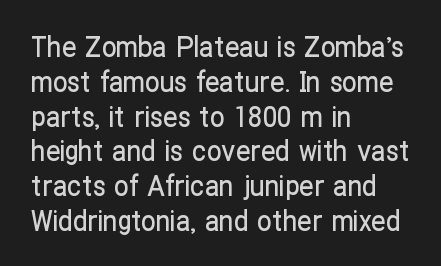
The image shows 29 px condensed sans-serif type, upright; set left-aligned, line spacing 1.2x, normal letter spacing, not underlined; low stroke contrast and a medium x-height.
